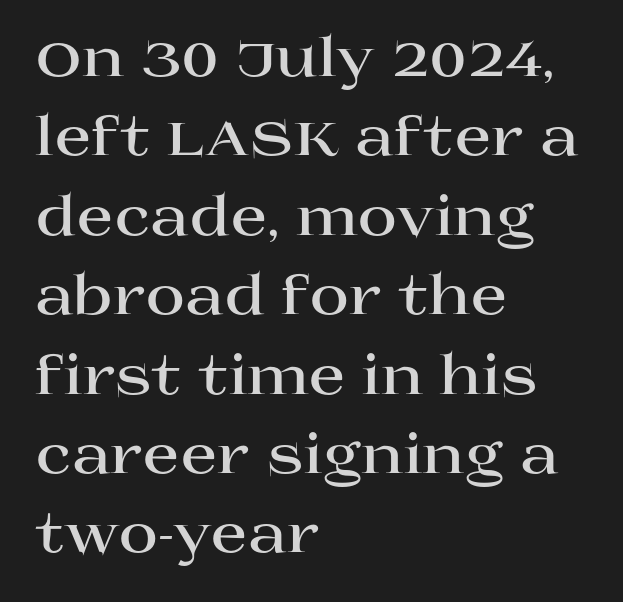
Here the designer chose a conventional face with non-uniform glyph widths. These lines are composed in type with serifs. Glyph-to-glyph distance matches everyday printed text. Students, this is bold: see how much ink each stroke carries. The passage is arranged the way most books set body copy — flush left.
